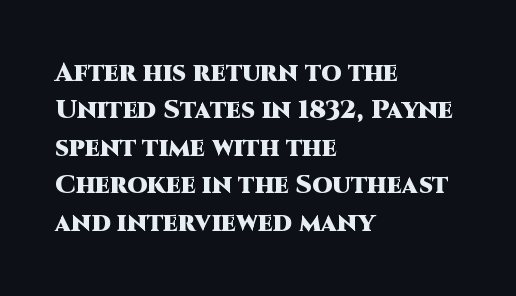
The image shows 26 px bold type, upright; set left-aligned, normal line spacing (1.44x), normal letter spacing, not underlined.
